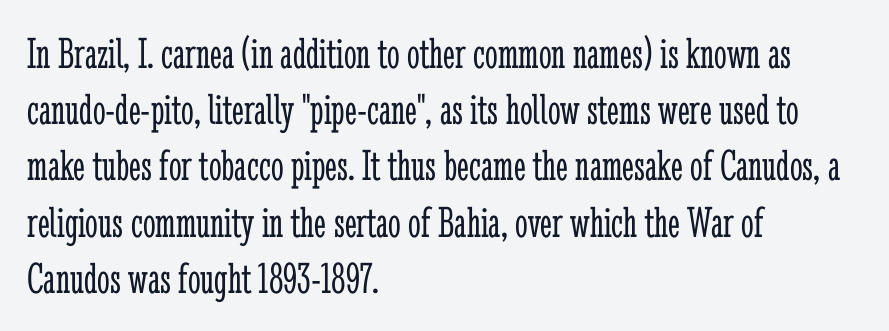
The image shows 45 px light, condensed serif type, upright; set left-aligned, normal line spacing (1.25x), normal letter spacing, not underlined; low stroke contrast and a medium x-height.
